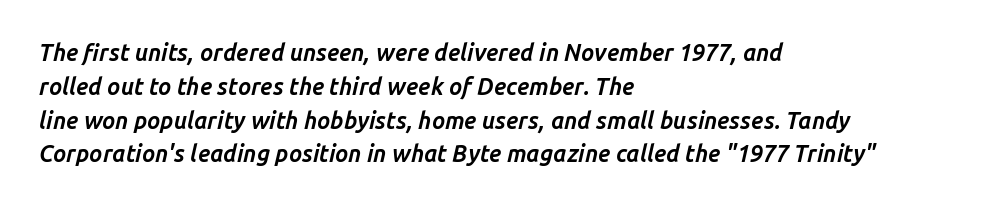
The passage shown is not underscored anywhere. The typesetter chose a ragged-right arrangement here. Tall strokes in this sample are angled rather than plumb. Between one letter and the next there's only the usual sliver of space.
